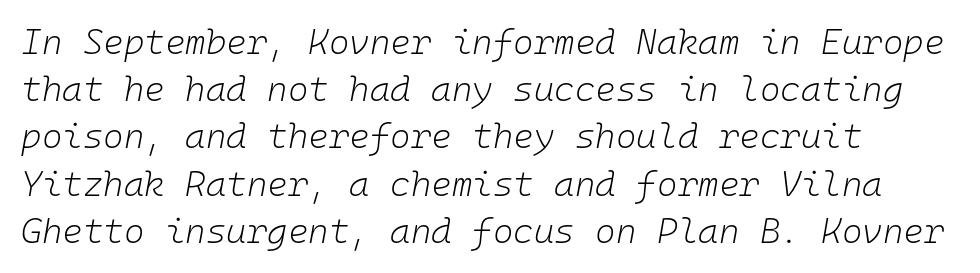
{"italic": "yes", "lean": "right", "slant_degrees": 10, "bold": "no", "weight": "light", "width": "normal", "stroke_contrast": "low", "x_height": "medium", "monospaced": "yes", "underline": "no", "align": "left", "line_spacing": "normal", "line_spacing_ratio": 1.35, "letter_spacing": "normal", "letter_spacing_em": 0.0, "glyph_px": 35}
